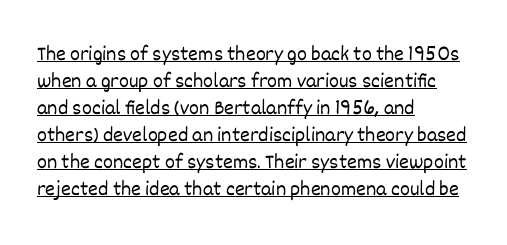
Teacher's note: observe the even left margin — that is flush-left alignment. Notice how the stems are strictly vertical — no italics here. In designer terms, the underline attribute is active on this setting. A typesetter would call this leading conventional body-copy spacing.
